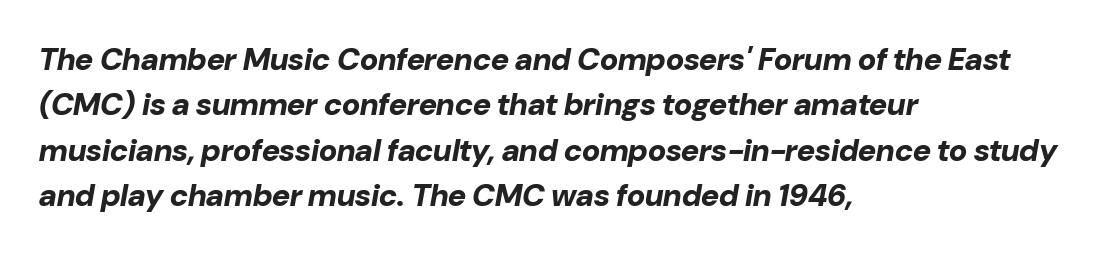
Note the varied advance widths — an 'i' is clearly narrower than an 'm'. As a designer I'd log this as weight 700, bold. Each word holds together tightly as a unit, with standard inter-letter gaps. The lettering tilts uniformly, giving the passage an italic look.
